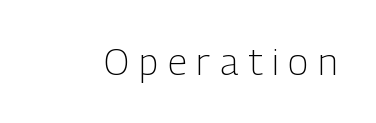
The image shows 37 px light, condensed sans-serif type, upright; set unusually wide letter spacing (+0.27 em), not underlined; low stroke contrast and a medium x-height.
